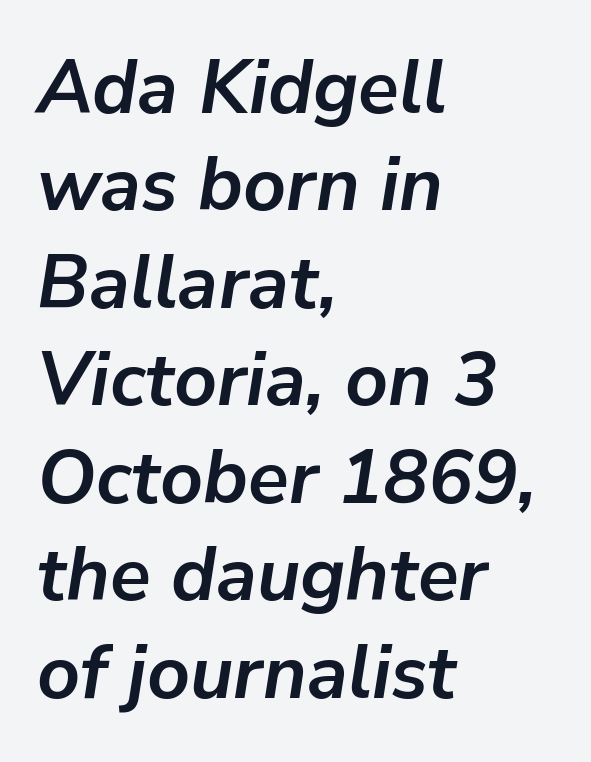
Does the leading feel generous? No, just average. Casual observation: everything's shoved over to the left. A clean baseline with only descenders dipping below it. Style check: oblique. The face used here is proportionally spaced, like ordinary book or web type. A dark, heavy texture on the line: the type is bold.
